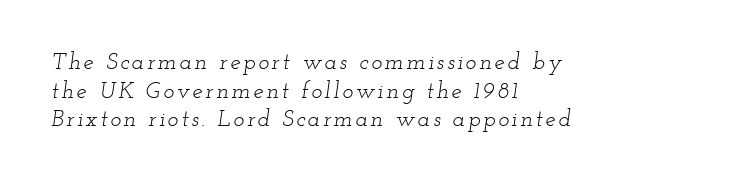
{"italic": "yes", "lean": "right", "slant_degrees": 12, "bold": "no", "underline": "no", "align": "left", "line_spacing_ratio": 1.24, "glyph_px": 23}
